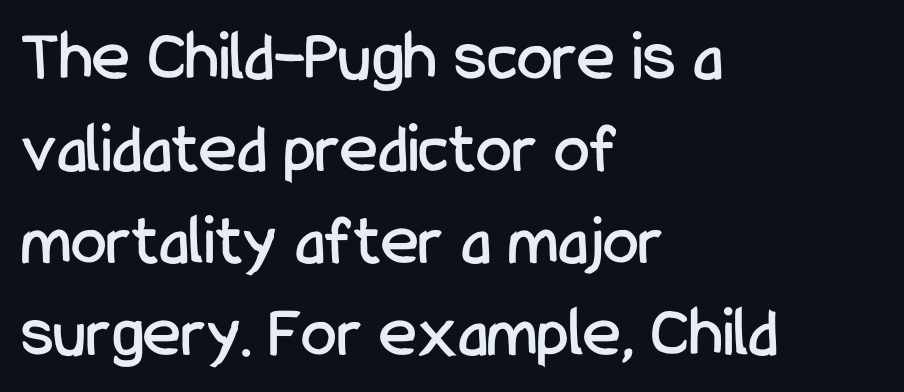
The image shows 72 px condensed sans-serif type, upright; set left-aligned, normal line spacing (1.28x), normal letter spacing, not underlined; low stroke contrast and a medium x-height.
